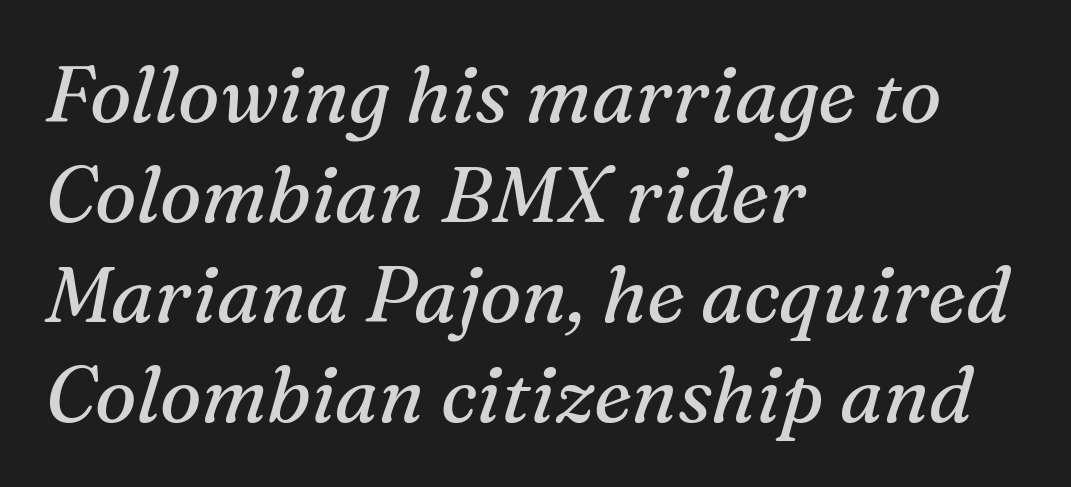
The image shows 78 px regular-weight serif type, italic (leaning right); set left-aligned, normal line spacing (1.28x), normal letter spacing, not underlined; medium stroke contrast and a medium x-height.
